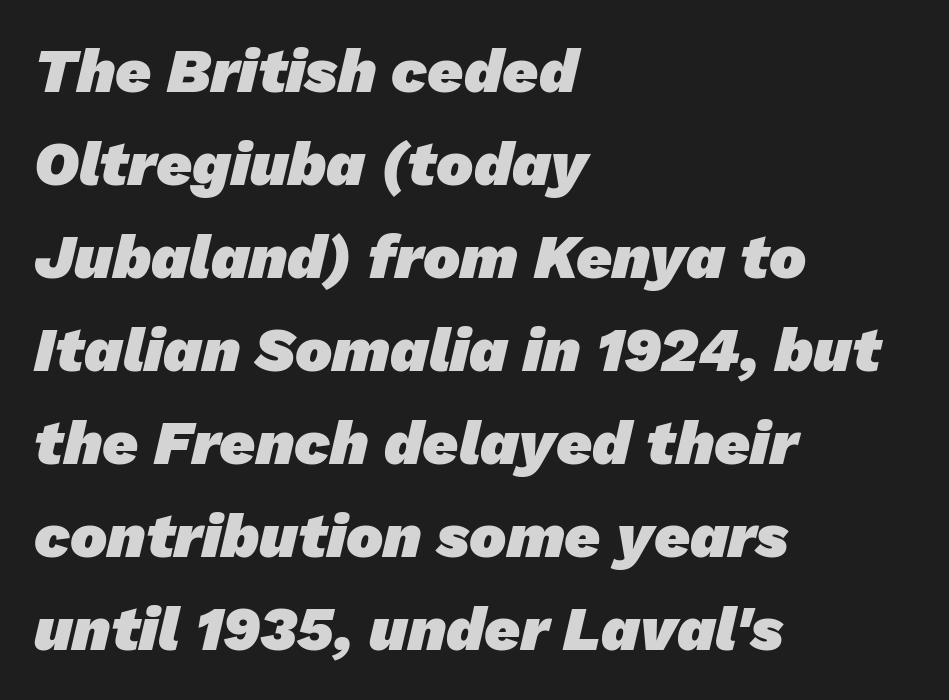
The image shows 62 px heavy sans-serif type; set left-aligned, normal line spacing (1.5x), normal letter spacing, not underlined; low stroke contrast and a medium x-height.
